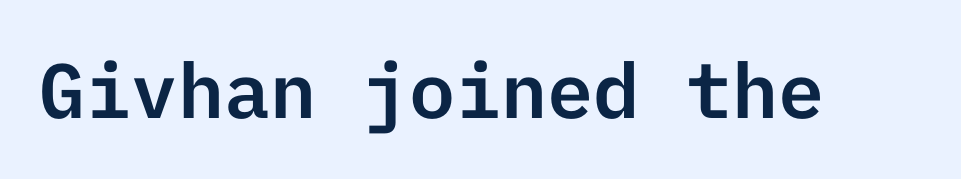
{"serif": "no", "italic": "no", "width": "normal", "stroke_contrast": "low", "x_height": "medium", "underline": "no", "letter_spacing": "normal", "letter_spacing_em": 0.0, "glyph_px": 77}
